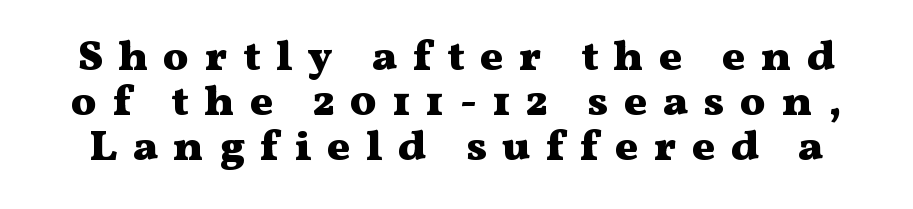
The image shows 43 px heavy, wide serif type, upright; set tight line spacing (1.05x), unusually wide letter spacing (+0.36 em), not underlined; medium stroke contrast and a medium x-height.
